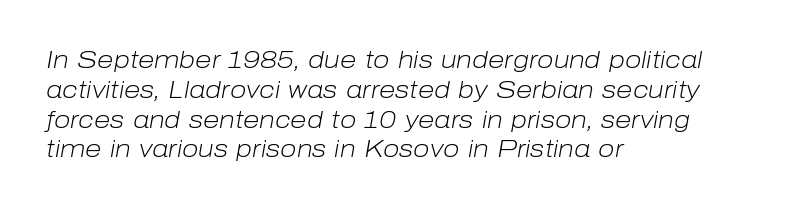
{"italic": "yes", "lean": "right", "slant_degrees": 10, "bold": "no", "underline": "no", "align": "left", "line_spacing_ratio": 1.24, "letter_spacing": "normal", "letter_spacing_em": 0.0, "glyph_px": 24}
